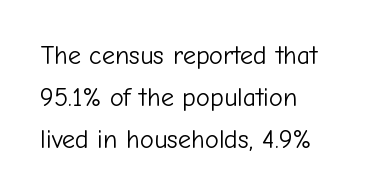
{"italic": "no", "bold": "no", "underline": "no", "align": "left", "line_spacing": "normal", "line_spacing_ratio": 1.62, "letter_spacing": "normal", "letter_spacing_em": 0.0, "glyph_px": 26}
